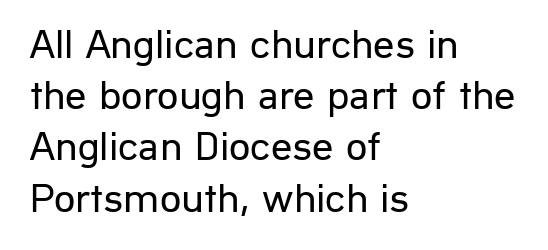
The image shows 42 px regular-weight sans-serif type, upright; set left-aligned, line spacing 1.22x, normal letter spacing, not underlined; low stroke contrast and a medium x-height.
